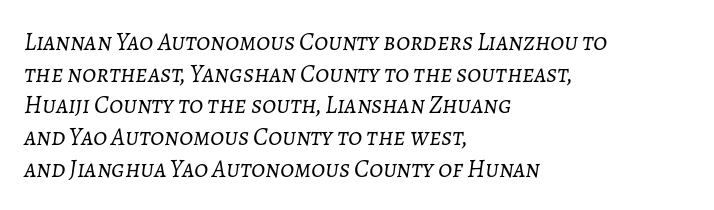
The image shows 25 px text type, italic (leaning right); set left-aligned, normal line spacing (1.27x), normal letter spacing, not underlined.
